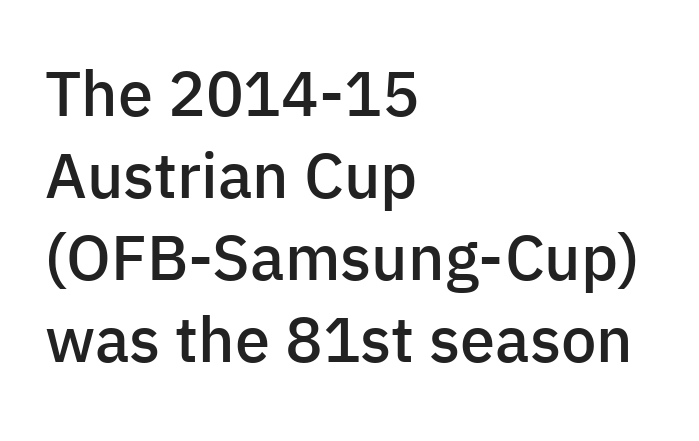
The image shows 63 px semibold sans-serif type, upright; set left-aligned, normal line spacing (1.3x), normal letter spacing, not underlined; low stroke contrast and a medium x-height.
